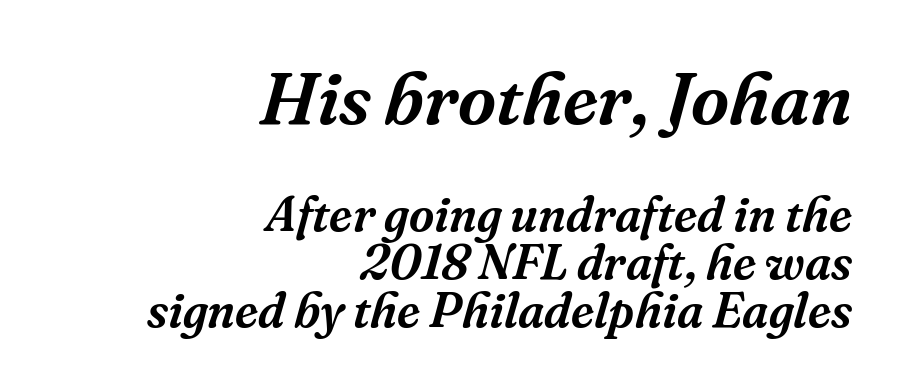
Are there feet on the stems? There are — it's a serif. These lines are rendered in a variable-pitch font. Between these two stacked blocks, the higher one wins on size. This sample uses plain, unmodified letter spacing.
